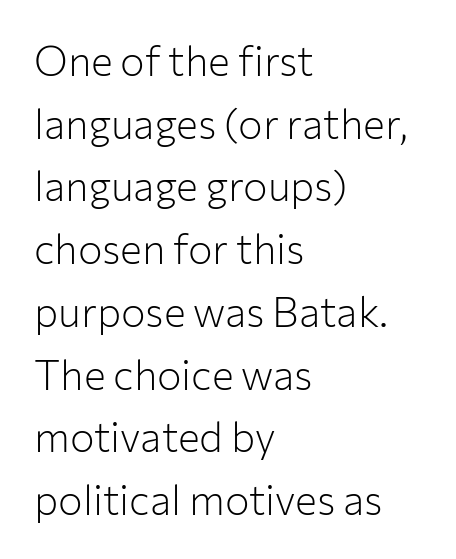
Q: Is the text bold? A: No.
Q: Is the text italic (slanted)? A: No, it is upright.
Q: Is the typeface a serif or a sans-serif typeface? A: Sans-serif.
Q: Is the text underlined? A: No.
Q: How is the paragraph aligned? A: Left-aligned.
Q: Is the spacing between letters normal or unusually wide? A: Normal.
Q: Is the spacing between lines tight, normal or loose? A: Normal.
Q: Width (condensed, normal, or wide)? A: Normal.
Q: Stroke contrast? A: Low.
Q: x-height? A: Medium.
Q: Monospaced? A: No.
